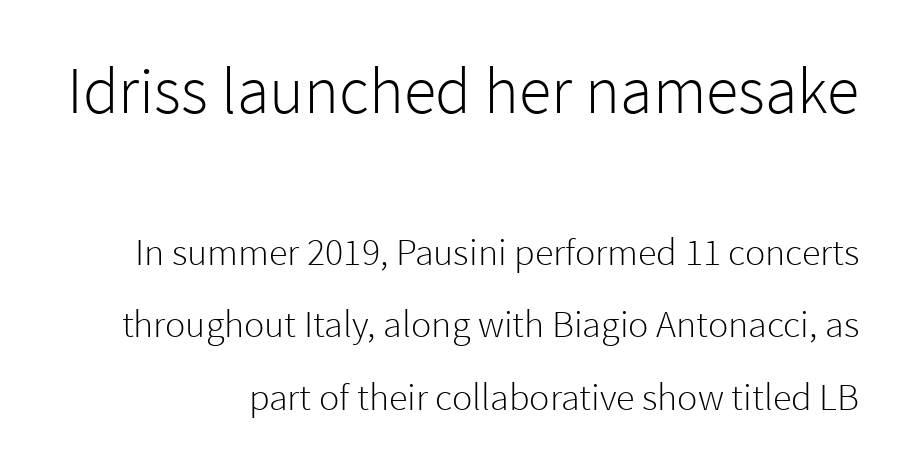
Q: Is the text bold? A: No.
Q: Is the text italic (slanted)? A: No, it is upright.
Q: Is the typeface a serif or a sans-serif typeface? A: Sans-serif.
Q: Is the text underlined? A: No.
Q: How is the paragraph aligned? A: Right-aligned.
Q: Is the spacing between letters normal or unusually wide? A: Normal.
Q: Is the spacing between lines tight, normal or loose? A: Loose.
Q: Which block of text is set in a larger size, the first (top) or the second (bottom)? A: The first (top) one.
Q: Width (condensed, normal, or wide)? A: Normal.
Q: x-height? A: Medium.
Q: Monospaced? A: No.
